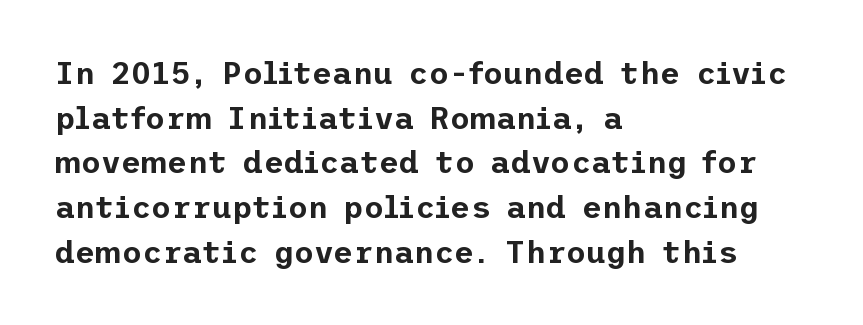
These lines are set flush left with a ragged right edge. This is roman type, the default non-slanted kind. The letterforms sit shoulder to shoulder at normal distance. Look at the bottom of the vertical strokes: they stop flat, with no serifs. The line-height multiplier appears to be the usual default.
